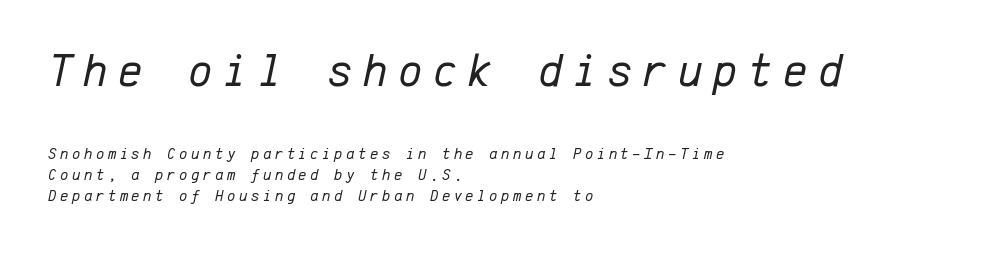
A typesetter would call this monospace, since all characters share one set width. The strip under each line holds only bare page. This layout puts the oversized block above and the modest block below. Words appear elongated and porous because spacing is wide. Notice how descenders clear the ascenders below comfortably — that's standard leading. Notice how the passage keeps a crisp vertical edge on the left only.
